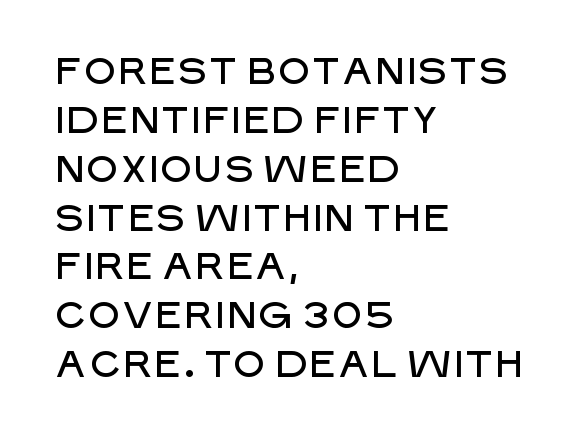
The image shows 37 px sans-serif type, upright; set left-aligned, normal line spacing (1.32x), normal letter spacing, not underlined; low stroke contrast and a large x-height.
